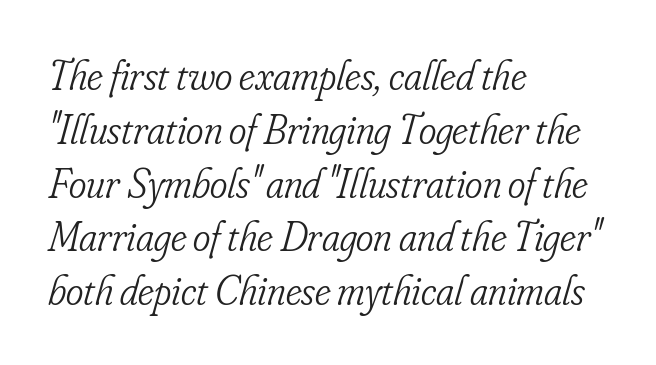
Note the varied advance widths — an 'i' is clearly narrower than an 'm'. Regular leading. Counters stay open thanks to moderate or lighter strokes. The characters display serif detailing at their extremities. Check under the words: just untouched page. The letters sit at their default tracking, neither squeezed nor spread.
